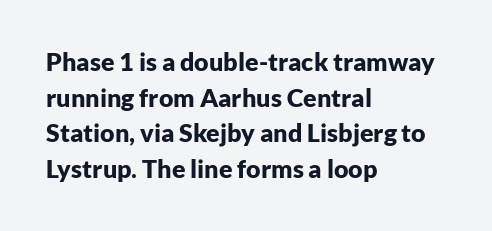
The image shows 25 px bold type, upright; set left-aligned, normal line spacing (1.43x), normal letter spacing, not underlined.
